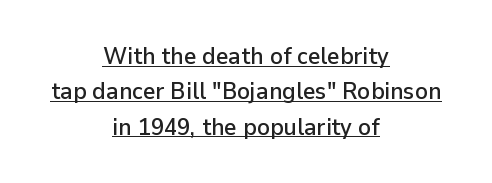
Q: Is the text italic (slanted)? A: No, it is upright.
Q: Is the text underlined? A: Yes.
Q: How is the paragraph aligned? A: Centered.
Q: Is the spacing between letters normal or unusually wide? A: Normal.
Q: Is the spacing between lines tight, normal or loose? A: Normal.
